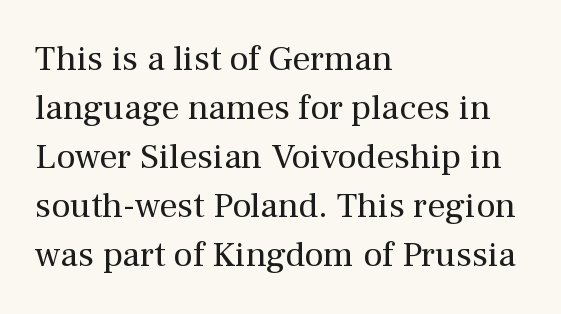
Q: Is the text bold? A: No.
Q: Is the text italic (slanted)? A: No, it is upright.
Q: Is the typeface a serif or a sans-serif typeface? A: Serif.
Q: Is the text underlined? A: No.
Q: How is the paragraph aligned? A: Left-aligned.
Q: Is the spacing between letters normal or unusually wide? A: Normal.
Q: Is the spacing between lines tight, normal or loose? A: Normal.
Q: Width (condensed, normal, or wide)? A: Normal.
Q: Stroke contrast? A: Medium.
Q: x-height? A: Medium.
Q: Monospaced? A: No.
